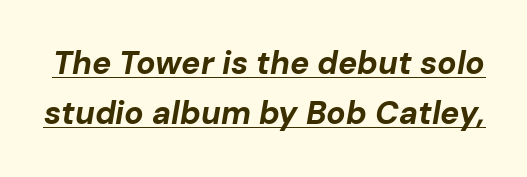
The text carries the slant typical of an italic or oblique font. Quick note: interline space is typical. Compared with undecorated copy, this sample adds a rule below the words. Short note: letters normally spaced. Looks like regular typesetting: each glyph gets only the width it needs. Does the weight exceed regular? Yes, all the way to bold.
